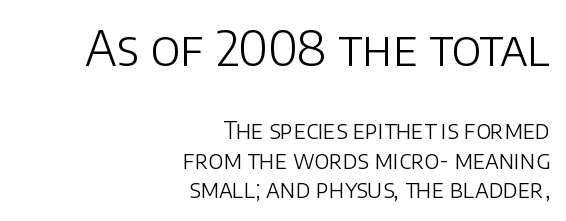
Q: Is the text bold? A: No.
Q: Is the text italic (slanted)? A: No, it is upright.
Q: Is the typeface a serif or a sans-serif typeface? A: Sans-serif.
Q: Is the text underlined? A: No.
Q: How is the paragraph aligned? A: Right-aligned.
Q: Is the spacing between letters normal or unusually wide? A: Normal.
Q: Which block of text is set in a larger size, the first (top) or the second (bottom)? A: The first (top) one.
Q: Width (condensed, normal, or wide)? A: Normal.
Q: Stroke contrast? A: Low.
Q: x-height? A: Large.
Q: Monospaced? A: No.
